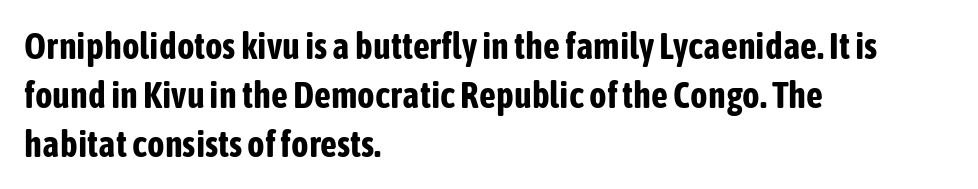
{"serif": "no", "italic": "no", "bold": "yes", "weight": "bold", "width": "condensed", "stroke_contrast": "low", "x_height": "medium", "monospaced": "no", "underline": "no", "align": "left", "line_spacing": "normal", "line_spacing_ratio": 1.32, "letter_spacing": "normal", "letter_spacing_em": 0.0, "glyph_px": 37}
